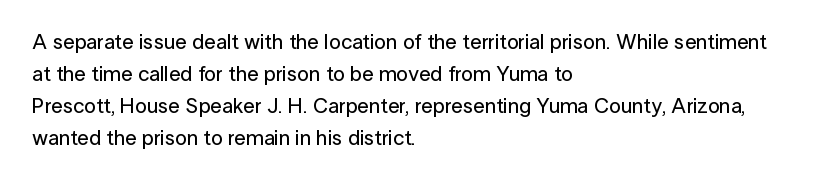
The image shows 21 px text type, upright; set left-aligned, normal line spacing (1.53x), normal letter spacing, not underlined.
